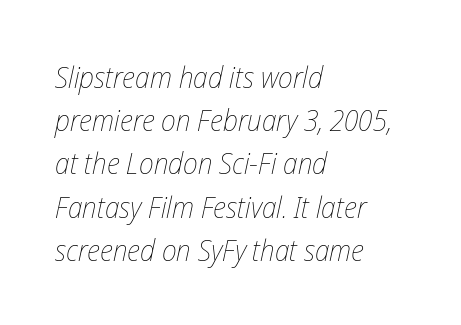
Q: Is the text bold? A: No.
Q: Is the text italic (slanted)? A: Yes, it leans right by about 12 degrees.
Q: Is the text underlined? A: No.
Q: How is the paragraph aligned? A: Left-aligned.
Q: Is the spacing between letters normal or unusually wide? A: Normal.
Q: Is the spacing between lines tight, normal or loose? A: Normal.
Q: Width (condensed, normal, or wide)? A: Condensed.
Q: Stroke contrast? A: Low.
Q: x-height? A: Medium.
Q: Monospaced? A: No.
